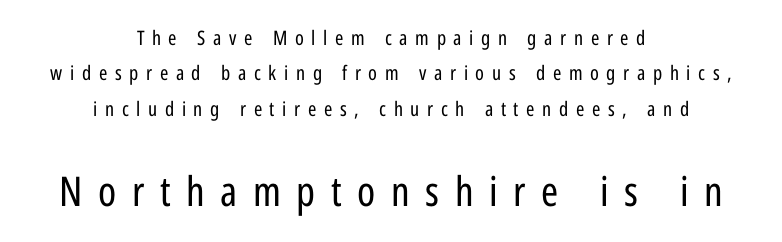
Think of a printed novel: that variable character pitch is what you see here. The letterforms sit at book weight or below. The letters are spread apart with noticeably loose tracking. Type without underlining. This layout puts the modest block above and the oversized block below. Does the lettering tilt? It doesn't — this is upright.
